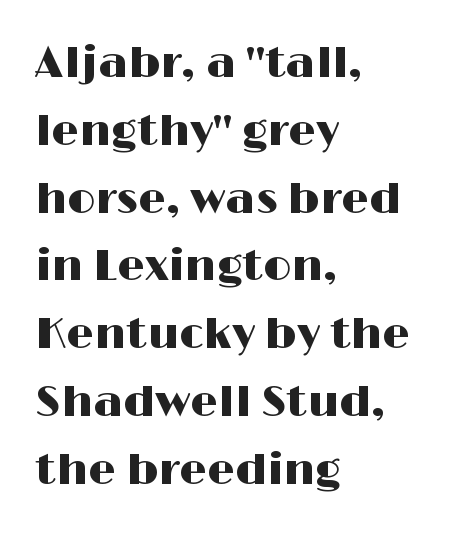
The image shows 44 px wide sans-serif type, upright; set left-aligned, normal line spacing (1.54x), normal letter spacing, not underlined; high stroke contrast and a medium x-height.
